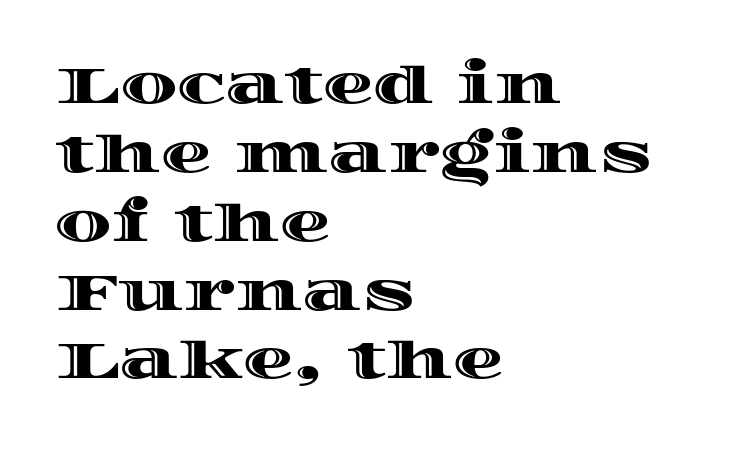
{"italic": "no", "width": "wide", "x_height": "large", "monospaced": "no", "underline": "no", "align": "left", "line_spacing": "normal", "line_spacing_ratio": 1.35, "letter_spacing": "normal", "letter_spacing_em": 0.0, "glyph_px": 51}
